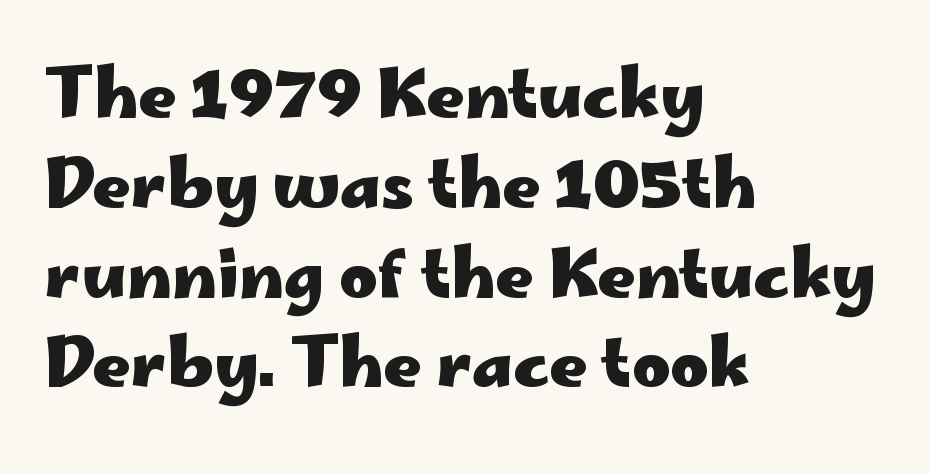
The image shows 66 px heavy, wide sans-serif type, upright; set left-aligned, normal line spacing (1.36x), normal letter spacing, not underlined; low stroke contrast and a small x-height.
